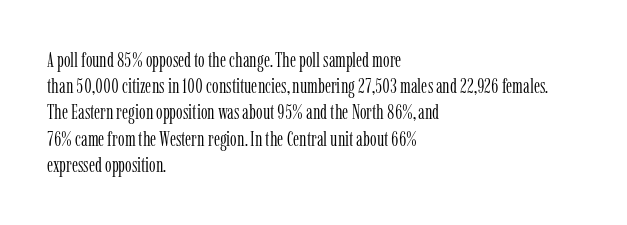
Does extra space separate the letters? No, they use regular spacing. Layout note: lines flush left. The area under the type is left untouched. This reads as an unemphasized weight, regular at the heaviest. This is roman type, the default non-slanted kind. Vertical spacing — default.
